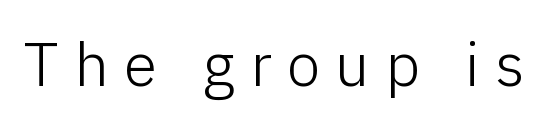
Q: Is the text bold? A: No.
Q: Is the text italic (slanted)? A: No, it is upright.
Q: Is the typeface a serif or a sans-serif typeface? A: Sans-serif.
Q: Is the text underlined? A: No.
Q: Is the spacing between letters normal or unusually wide? A: Unusually wide.
Q: Width (condensed, normal, or wide)? A: Normal.
Q: Stroke contrast? A: Low.
Q: x-height? A: Medium.
Q: Monospaced? A: No.
